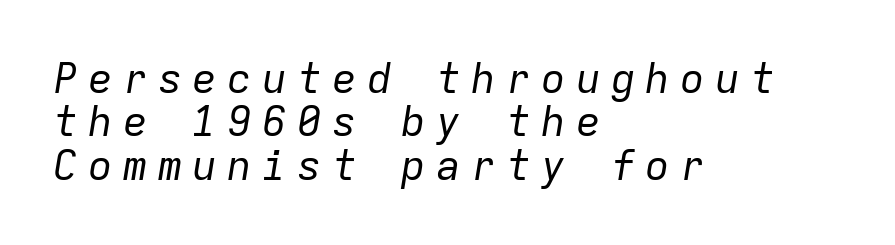
{"italic": "yes", "lean": "right", "slant_degrees": 9, "bold": "no", "weight": "regular", "width": "normal", "stroke_contrast": "low", "x_height": "medium", "monospaced": "yes", "underline": "no", "align": "left", "line_spacing": "tight", "line_spacing_ratio": 1.06, "letter_spacing": "wide", "letter_spacing_em": 0.25, "glyph_px": 41}
